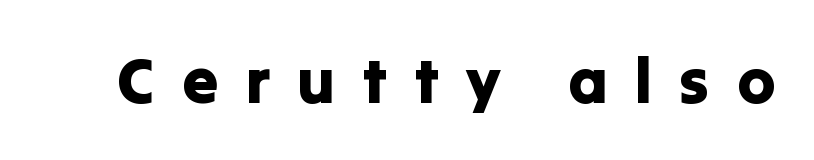
Q: Is the text italic (slanted)? A: No, it is upright.
Q: Is the typeface a serif or a sans-serif typeface? A: Sans-serif.
Q: Is the text underlined? A: No.
Q: Is the spacing between letters normal or unusually wide? A: Unusually wide.
Q: Width (condensed, normal, or wide)? A: Normal.
Q: Stroke contrast? A: Low.
Q: x-height? A: Medium.
Q: Monospaced? A: No.
